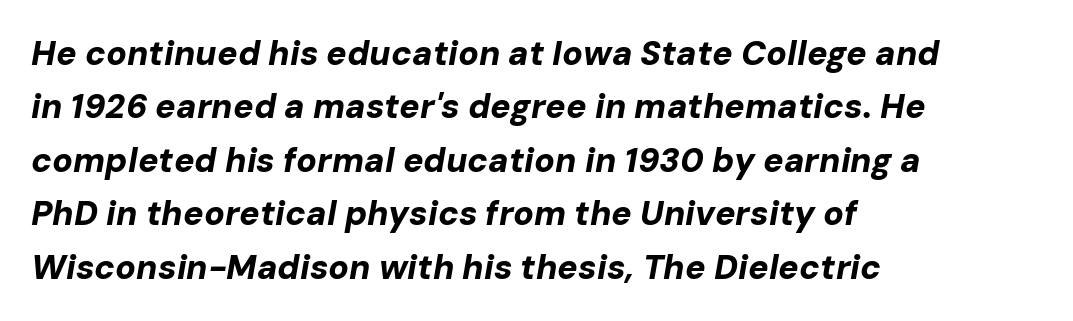
{"italic": "yes", "lean": "right", "slant_degrees": 10, "bold": "yes", "weight": "bold", "width": "normal", "stroke_contrast": "low", "x_height": "medium", "monospaced": "no", "underline": "no", "align": "left", "line_spacing": "normal", "line_spacing_ratio": 1.57, "letter_spacing": "normal", "letter_spacing_em": 0.0, "glyph_px": 34}
